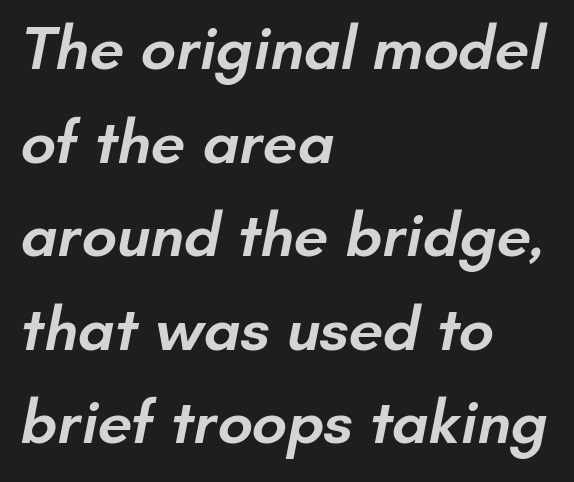
Q: Is the text bold? A: Semi-bold.
Q: Is the typeface a serif or a sans-serif typeface? A: Sans-serif.
Q: Is the text underlined? A: No.
Q: How is the paragraph aligned? A: Left-aligned.
Q: Is the spacing between letters normal or unusually wide? A: Normal.
Q: Is the spacing between lines tight, normal or loose? A: Normal.
Q: Width (condensed, normal, or wide)? A: Normal.
Q: Stroke contrast? A: Low.
Q: x-height? A: Small.
Q: Monospaced? A: No.
